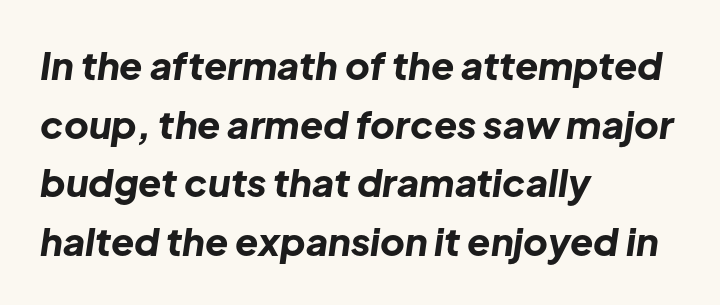
Q: Is the text bold? A: Yes.
Q: Is the text italic (slanted)? A: Yes, it leans right by about 8 degrees.
Q: Is the text underlined? A: No.
Q: How is the paragraph aligned? A: Left-aligned.
Q: Is the spacing between letters normal or unusually wide? A: Normal.
Q: Is the spacing between lines tight, normal or loose? A: Normal.
Q: Width (condensed, normal, or wide)? A: Normal.
Q: Stroke contrast? A: Low.
Q: x-height? A: Medium.
Q: Monospaced? A: No.
